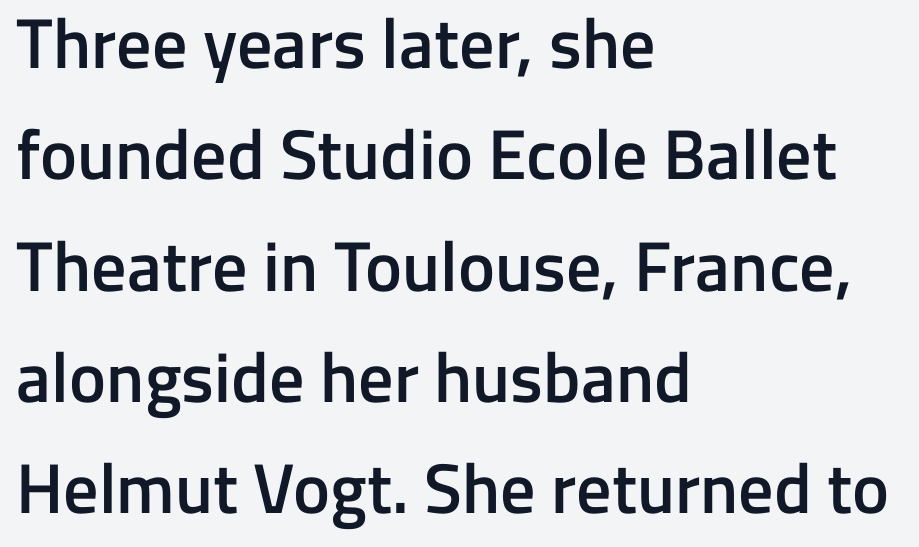
{"serif": "no", "italic": "no", "bold": "semi", "weight": "semibold", "width": "normal", "stroke_contrast": "low", "x_height": "medium", "monospaced": "no", "underline": "no", "align": "left", "line_spacing": "normal", "line_spacing_ratio": 1.59, "letter_spacing": "normal", "letter_spacing_em": 0.0, "glyph_px": 70}
